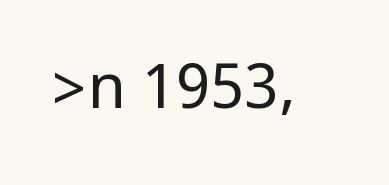
The horizontal fit of the characters is conventional and even. The lettering holds an erect, upright posture throughout. Grotesque or geometric, the face here clearly has no serifs. Underlining? Definitely not there. The font is comparable to plain body text, perhaps lighter.
